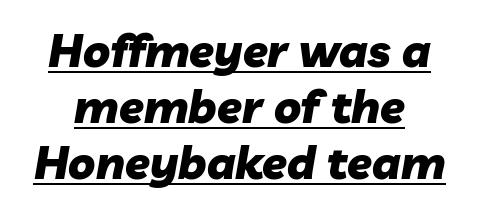
{"italic": "yes", "lean": "right", "slant_degrees": 10, "bold": "yes", "weight": "heavy", "width": "normal", "stroke_contrast": "low", "x_height": "medium", "monospaced": "no", "underline": "yes", "line_spacing": "normal", "line_spacing_ratio": 1.25, "letter_spacing": "normal", "letter_spacing_em": 0.0, "glyph_px": 45}
